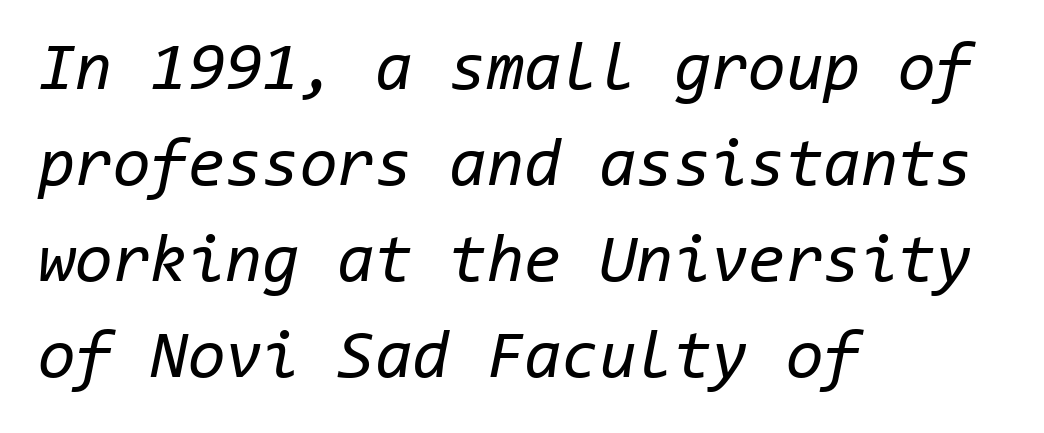
Q: Is the text bold? A: No.
Q: Is the text italic (slanted)? A: Yes, it leans right by about 11 degrees.
Q: Is the text underlined? A: No.
Q: How is the paragraph aligned? A: Left-aligned.
Q: Is the spacing between letters normal or unusually wide? A: Normal.
Q: Is the spacing between lines tight, normal or loose? A: Normal.
Q: Width (condensed, normal, or wide)? A: Normal.
Q: Stroke contrast? A: Low.
Q: x-height? A: Medium.
Q: Monospaced? A: Yes.
